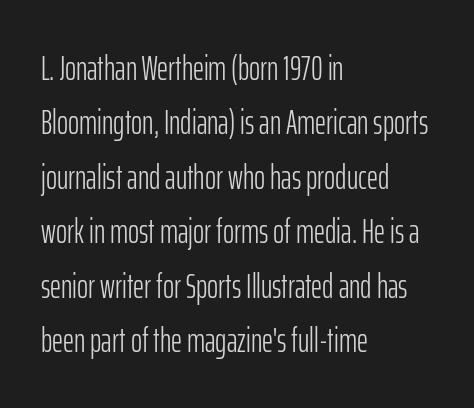
Spacing verdict: proportional, widths tailored to each character. Notice how the passage keeps a crisp vertical edge on the left only. When letters stand straight like this, we call the style roman or upright. Rule under the text: the space is simply empty. Think standard paragraph weight, or any step lighter than that. Note: no serifs on the glyphs.
